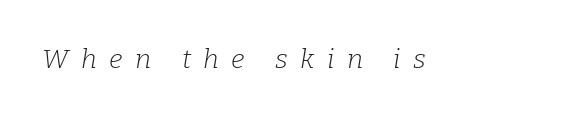
{"italic": "yes", "lean": "right", "slant_degrees": 9, "bold": "no", "underline": "no", "letter_spacing": "wide", "letter_spacing_em": 0.46, "glyph_px": 27}
